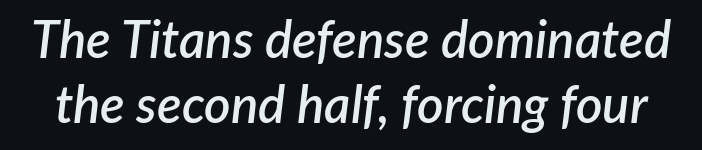
Glyph-to-glyph distance matches everyday printed text. I'd describe the lettering as semibold — firm but not a full bold. Bare-footed words on every line. These lines are rendered in a variable-pitch font. It's the slanting kind of type. The space between consecutive lines is moderate.
